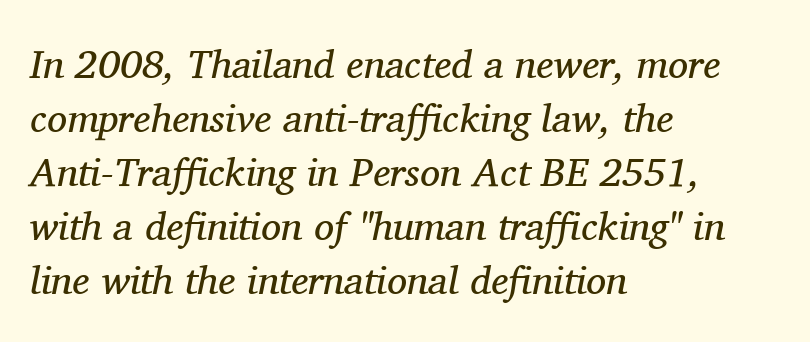
Q: Is the text bold? A: No.
Q: Is the text italic (slanted)? A: Yes, it leans right by about 11 degrees.
Q: Is the typeface a serif or a sans-serif typeface? A: Serif.
Q: Is the text underlined? A: No.
Q: How is the paragraph aligned? A: Left-aligned.
Q: Is the spacing between letters normal or unusually wide? A: Normal.
Q: Is the spacing between lines tight, normal or loose? A: Normal.
Q: Width (condensed, normal, or wide)? A: Normal.
Q: Stroke contrast? A: Medium.
Q: x-height? A: Medium.
Q: Monospaced? A: No.
